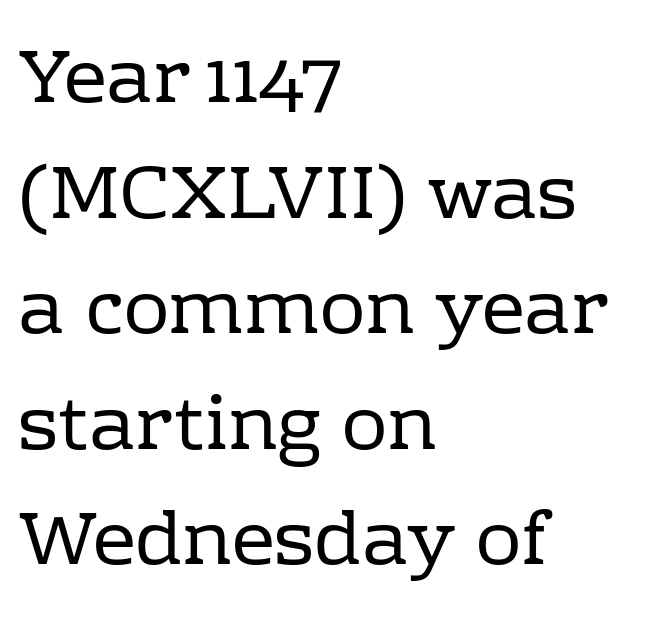
Default kerning and tracking; the words read as compact shapes. Character widths vary here, with narrow letters taking less room than wide ones. The characters are drawn with everyday or finer stroke widths. Plain, unruled lines of type. Is this a sans? No — the strokes have serifs. Caption: multi-line text, flush left, ragged right.
